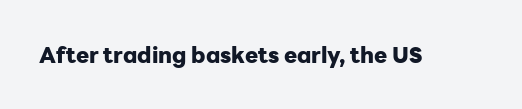
{"italic": "no", "bold": "yes", "underline": "no", "letter_spacing": "normal", "letter_spacing_em": 0.0, "glyph_px": 22}
